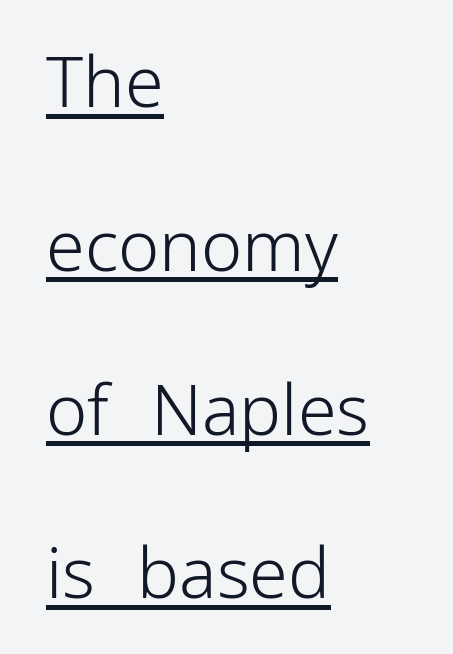
Q: Is the text bold? A: No.
Q: Is the text italic (slanted)? A: No, it is upright.
Q: Is the typeface a serif or a sans-serif typeface? A: Sans-serif.
Q: Is the text underlined? A: Yes.
Q: How is the paragraph aligned? A: Left-aligned.
Q: Is the spacing between letters normal or unusually wide? A: Normal.
Q: Is the spacing between lines tight, normal or loose? A: Loose.
Q: Width (condensed, normal, or wide)? A: Normal.
Q: Stroke contrast? A: Low.
Q: x-height? A: Medium.
Q: Monospaced? A: No.
